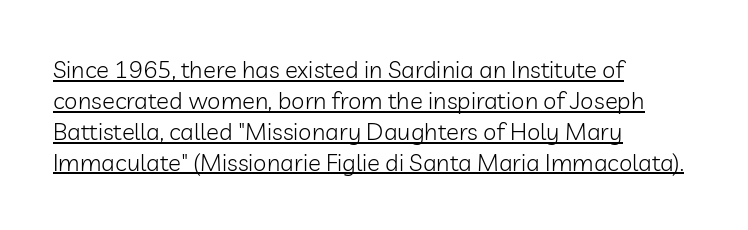
Q: Is the text bold? A: No.
Q: Is the text italic (slanted)? A: No, it is upright.
Q: Is the text underlined? A: Yes.
Q: How is the paragraph aligned? A: Left-aligned.
Q: Is the spacing between letters normal or unusually wide? A: Normal.
Q: Is the spacing between lines tight, normal or loose? A: Normal.
